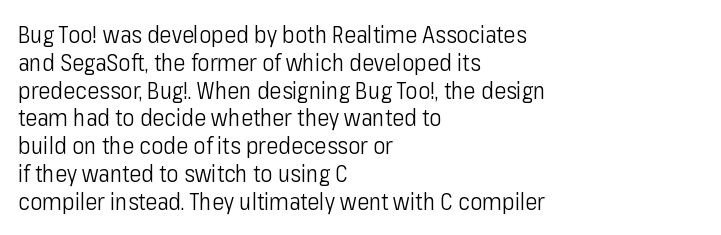
Italic: no, the glyphs are upright roman. Typeset ragged right — the left edge is the straight one. The gaps between neighbouring characters are ordinary and unremarkable. No letter is thick-stroked: the sample isn't bold. Lines of text with bare space underneath.
